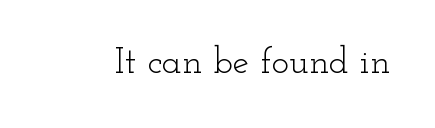
Q: Is the text bold? A: No.
Q: Is the text italic (slanted)? A: No, it is upright.
Q: Is the typeface a serif or a sans-serif typeface? A: Serif.
Q: Is the text underlined? A: No.
Q: Is the spacing between letters normal or unusually wide? A: Normal.
Q: Width (condensed, normal, or wide)? A: Wide.
Q: Stroke contrast? A: Low.
Q: x-height? A: Small.
Q: Monospaced? A: No.
